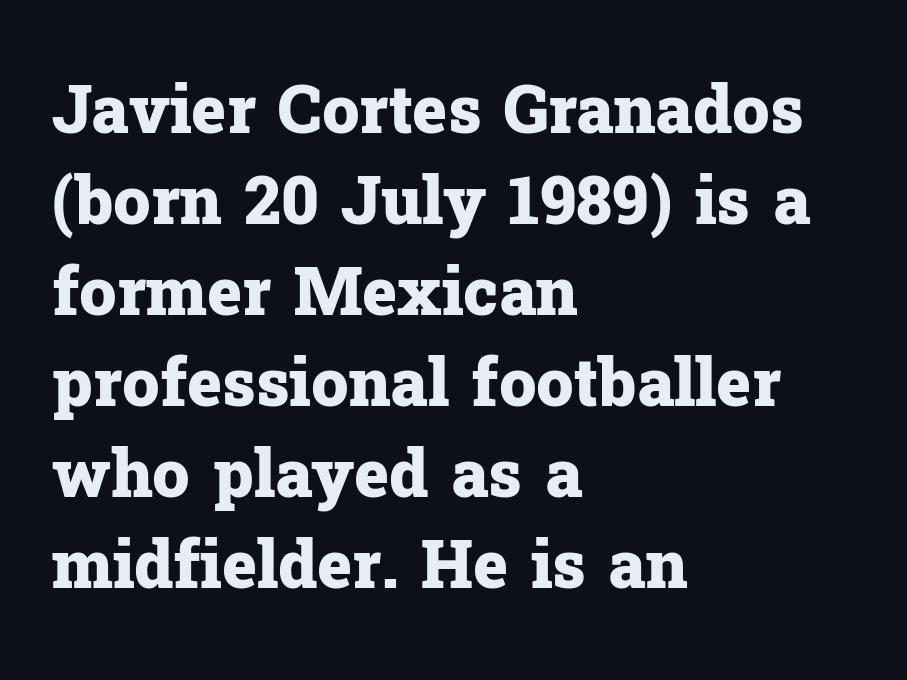
{"serif": "yes", "italic": "no", "bold": "yes", "weight": "heavy", "width": "normal", "stroke_contrast": "low", "x_height": "medium", "monospaced": "no", "underline": "no", "align": "left", "line_spacing": "normal", "line_spacing_ratio": 1.38, "letter_spacing": "normal", "letter_spacing_em": 0.0, "glyph_px": 66}
